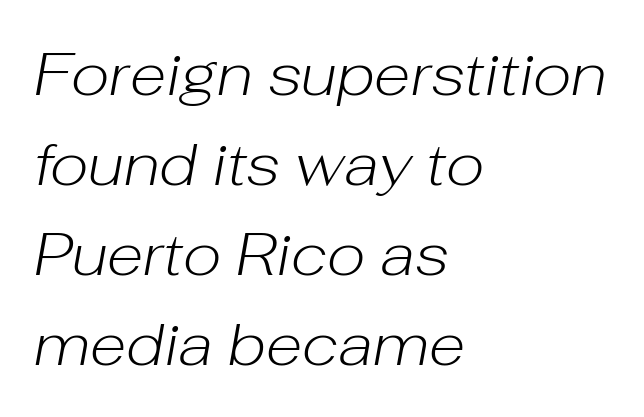
Q: Is the text bold? A: No.
Q: Is the text italic (slanted)? A: Yes, it leans right by about 10 degrees.
Q: Is the text underlined? A: No.
Q: How is the paragraph aligned? A: Left-aligned.
Q: Is the spacing between letters normal or unusually wide? A: Normal.
Q: Is the spacing between lines tight, normal or loose? A: Normal.
Q: Width (condensed, normal, or wide)? A: Normal.
Q: Stroke contrast? A: Low.
Q: x-height? A: Medium.
Q: Monospaced? A: No.
